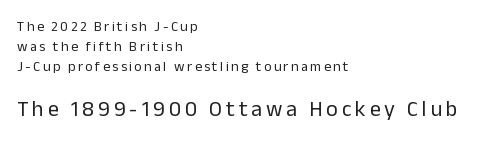
Q: Is the text bold? A: No.
Q: Is the text italic (slanted)? A: No, it is upright.
Q: Is the text underlined? A: No.
Q: How is the paragraph aligned? A: Left-aligned.
Q: Is the spacing between lines tight, normal or loose? A: Normal.
Q: Which block of text is set in a larger size, the first (top) or the second (bottom)? A: The second (bottom) one.
